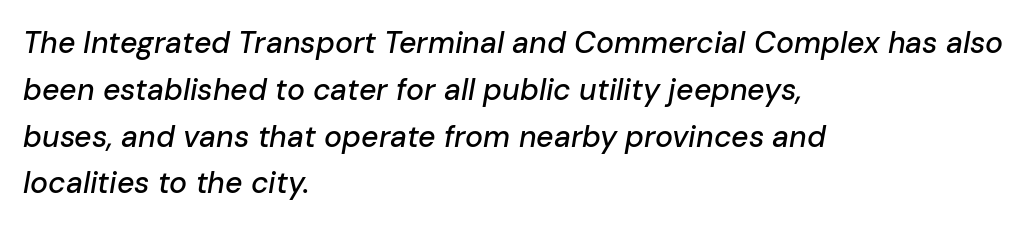
The image shows 30 px text type, italic (leaning right); set left-aligned, normal line spacing (1.56x), normal letter spacing, not underlined; low stroke contrast and a medium x-height.
